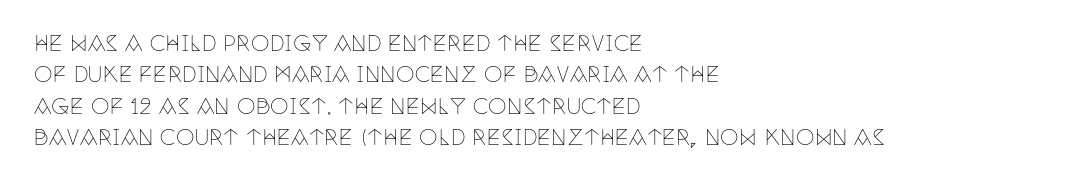
Each row of text sits above clean, open space. Italic? Not at all — the glyphs are vertical. Typeset ragged right — the left edge is the straight one. Each word holds together tightly as a unit, with standard inter-letter gaps. Interline gaps are of average width in this sample.
